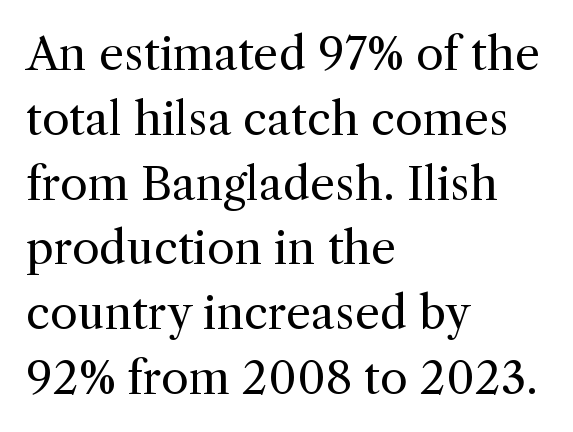
This sample has the flowing, uneven cadence of proportional lettering. This is not heavy type; no bold has been used. This rendering employs a face with finishing strokes, i.e., a serif. The text block is weighted toward the left margin, trailing off unevenly rightward. Style check: upright.
